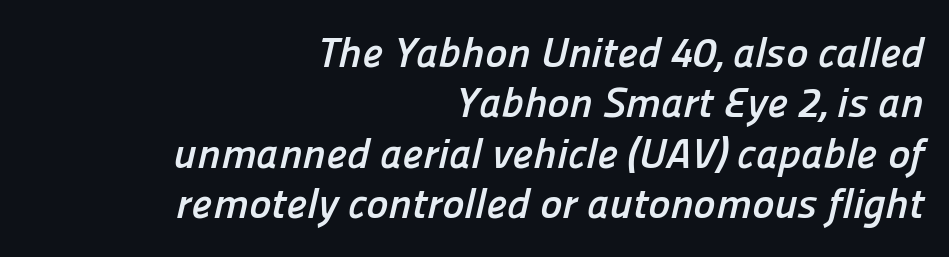
The image shows 42 px semibold sans-serif type; set right-aligned, line spacing 1.2x, normal letter spacing, not underlined; low stroke contrast and a medium x-height.
